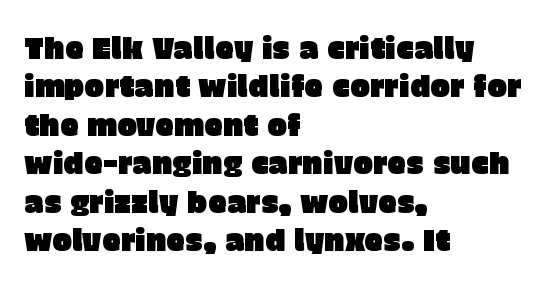
The image shows 30 px sans-serif type, upright; set left-aligned, normal line spacing (1.28x), normal letter spacing, not underlined; low stroke contrast and a large x-height.
